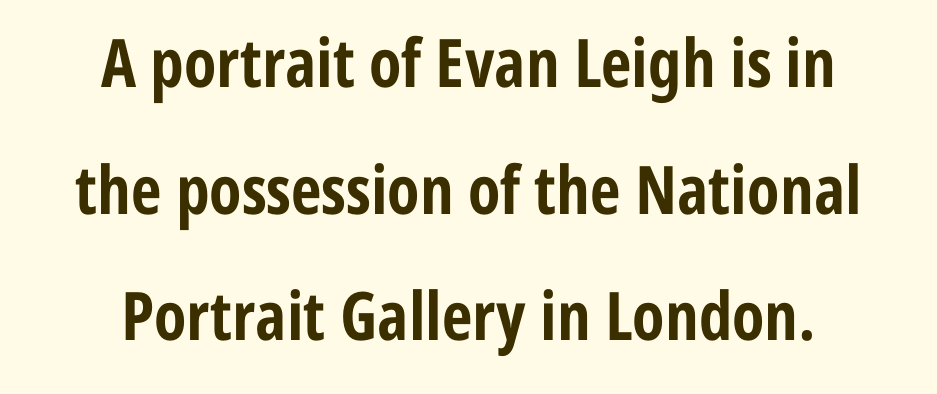
The image shows 67 px bold, condensed sans-serif type, upright; set centered, line spacing 1.89x, normal letter spacing, not underlined; low stroke contrast and a medium x-height.
